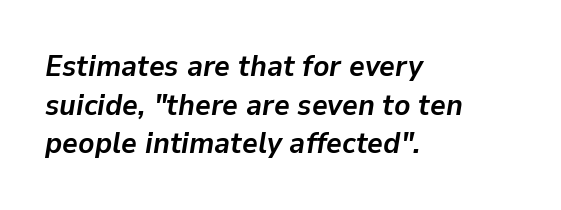
The image shows 30 px semibold type, italic (leaning right); set left-aligned, normal line spacing (1.29x), normal letter spacing, not underlined; low stroke contrast and a medium x-height.
